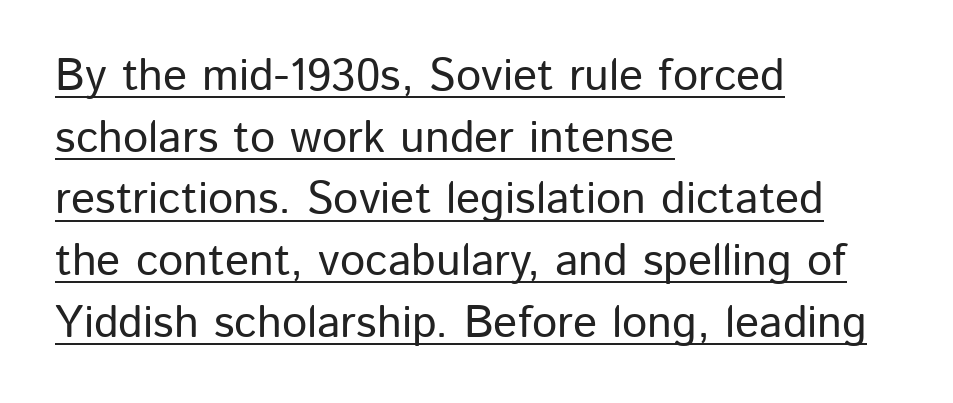
Line spacing here is normal. Think of a printed novel: that variable character pitch is what you see here. Underlining? Definitely there. This is sans-serif lettering, the kind often seen on screens and signage.
